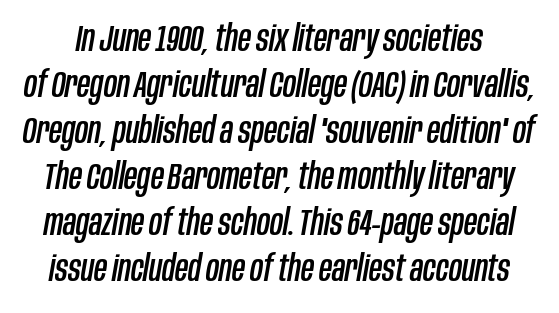
In terms of posture, this sample is oblique. The specimen omits any rule beneath the text block's lines. The face used here is proportionally spaced, like ordinary book or web type. Nobody touched the tracking dial on this one.
